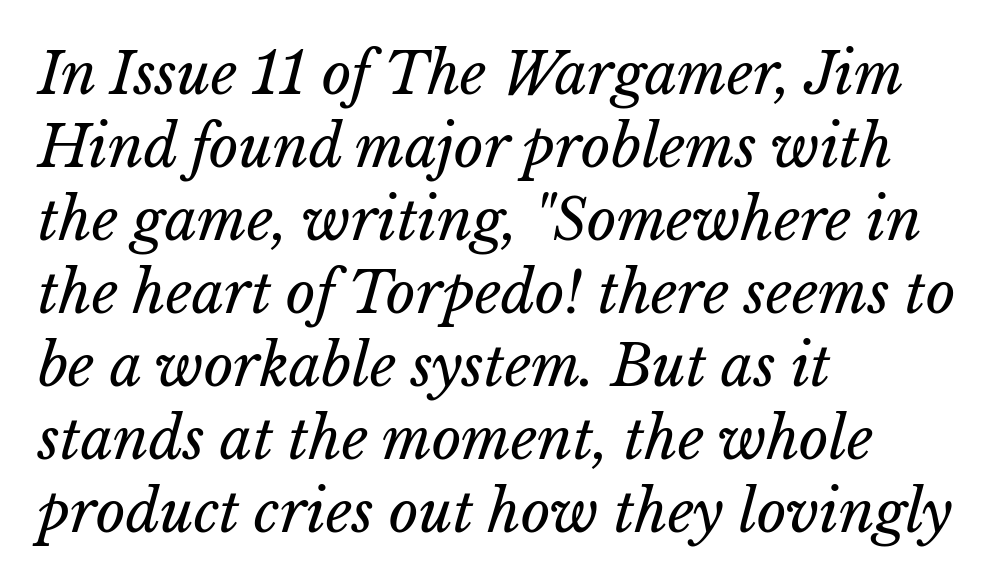
The image shows 57 px regular-weight type, italic (leaning right); set left-aligned, normal line spacing (1.28x), normal letter spacing, not underlined; low stroke contrast and a medium x-height.
